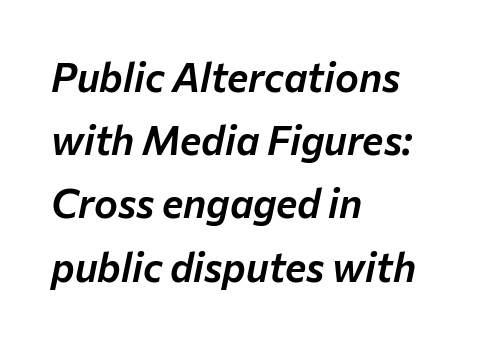
Q: Is the text italic (slanted)? A: Yes, it leans right by about 12 degrees.
Q: Is the text underlined? A: No.
Q: How is the paragraph aligned? A: Left-aligned.
Q: Is the spacing between letters normal or unusually wide? A: Normal.
Q: Is the spacing between lines tight, normal or loose? A: Normal.
Q: Width (condensed, normal, or wide)? A: Normal.
Q: Stroke contrast? A: Low.
Q: x-height? A: Medium.
Q: Monospaced? A: No.
